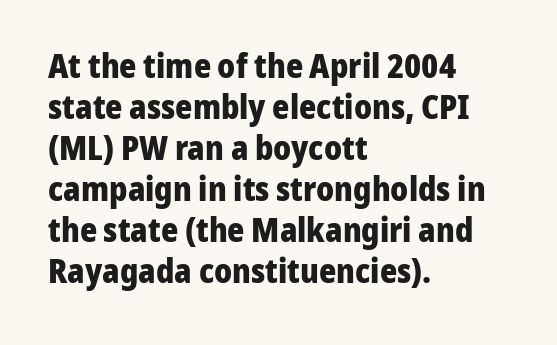
{"serif": "no", "italic": "no", "bold": "yes", "weight": "heavy", "width": "normal", "stroke_contrast": "low", "x_height": "medium", "monospaced": "no", "underline": "no", "align": "left", "line_spacing_ratio": 1.24, "letter_spacing": "normal", "letter_spacing_em": 0.0, "glyph_px": 33}
